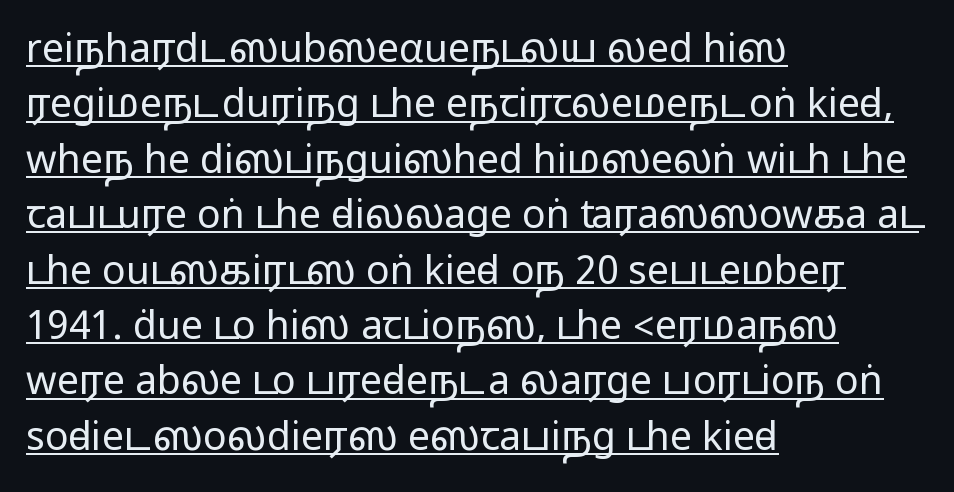
Q: Is the text italic (slanted)? A: No, it is upright.
Q: Is the typeface a serif or a sans-serif typeface? A: Sans-serif.
Q: Is the text underlined? A: Yes.
Q: How is the paragraph aligned? A: Left-aligned.
Q: Is the spacing between letters normal or unusually wide? A: Normal.
Q: Is the spacing between lines tight, normal or loose? A: Normal.
Q: Width (condensed, normal, or wide)? A: Wide.
Q: Stroke contrast? A: Medium.
Q: Monospaced? A: No.
